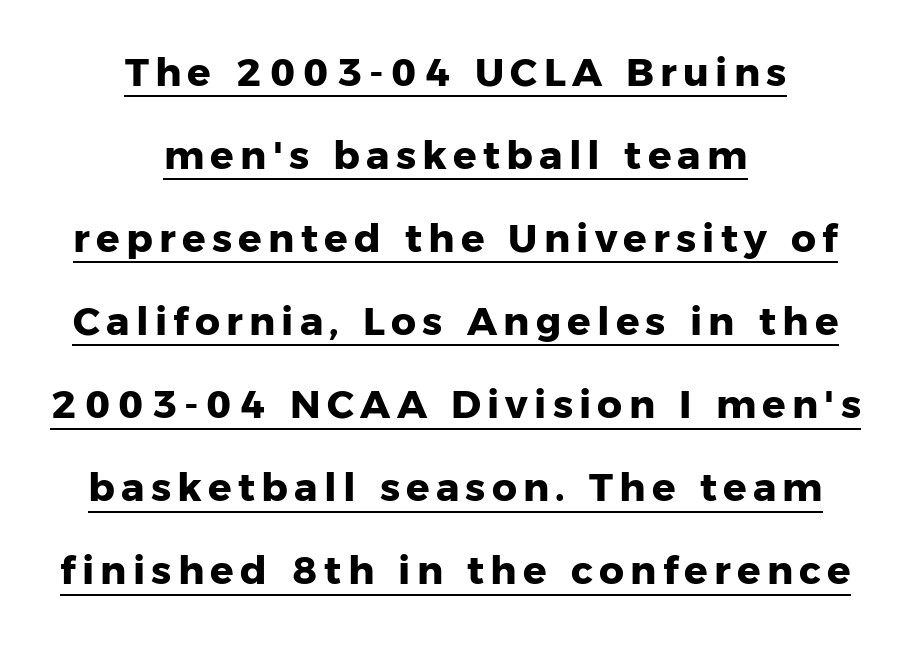
{"serif": "no", "italic": "no", "bold": "yes", "weight": "heavy", "width": "normal", "stroke_contrast": "low", "x_height": "medium", "monospaced": "no", "underline": "yes", "align": "center", "line_spacing": "loose", "line_spacing_ratio": 2.13, "glyph_px": 39}
